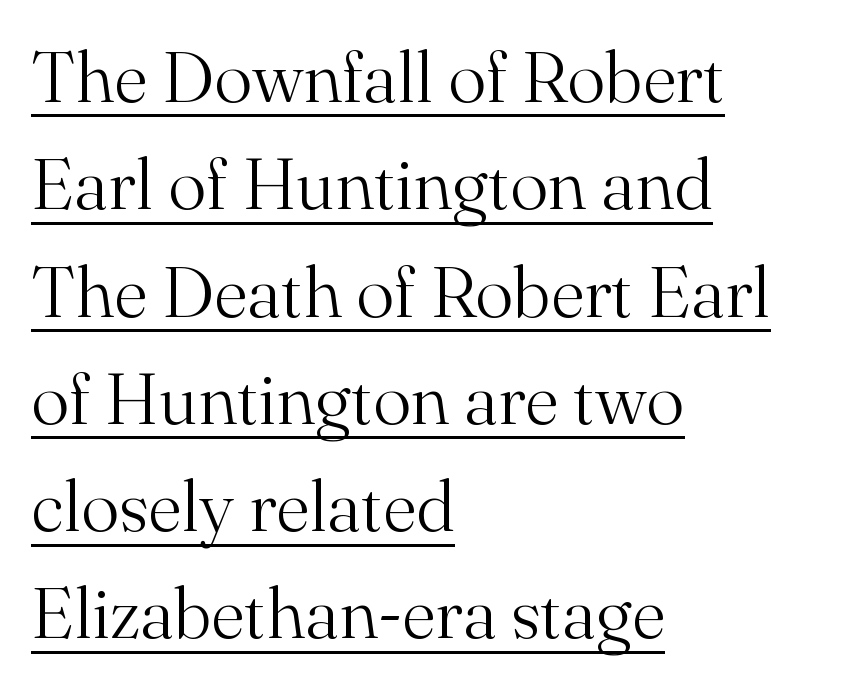
Q: Is the text bold? A: No.
Q: Is the text italic (slanted)? A: No, it is upright.
Q: Is the typeface a serif or a sans-serif typeface? A: Serif.
Q: Is the text underlined? A: Yes.
Q: How is the paragraph aligned? A: Left-aligned.
Q: Is the spacing between letters normal or unusually wide? A: Normal.
Q: Is the spacing between lines tight, normal or loose? A: Normal.
Q: Width (condensed, normal, or wide)? A: Normal.
Q: Stroke contrast? A: Medium.
Q: x-height? A: Small.
Q: Monospaced? A: No.
